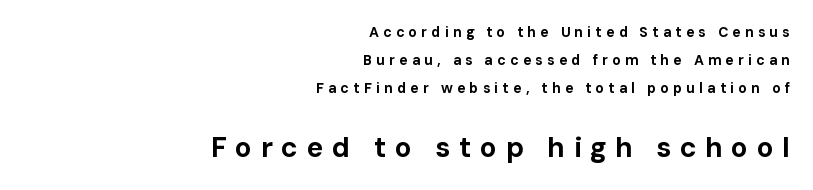
The image shows 28 px bold sans-serif type, upright; set right-aligned, loose line spacing (2.0x), unusually wide letter spacing (+0.3 em), not underlined; the second (bottom) block is 2.0x larger; low stroke contrast and a medium x-height.
